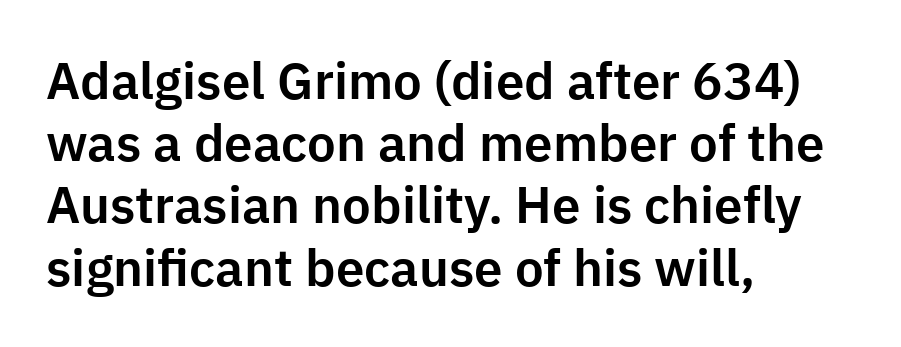
Q: Is the text italic (slanted)? A: No, it is upright.
Q: Is the typeface a serif or a sans-serif typeface? A: Sans-serif.
Q: Is the text underlined? A: No.
Q: How is the paragraph aligned? A: Left-aligned.
Q: Is the spacing between letters normal or unusually wide? A: Normal.
Q: Width (condensed, normal, or wide)? A: Normal.
Q: Stroke contrast? A: Low.
Q: x-height? A: Medium.
Q: Monospaced? A: No.
